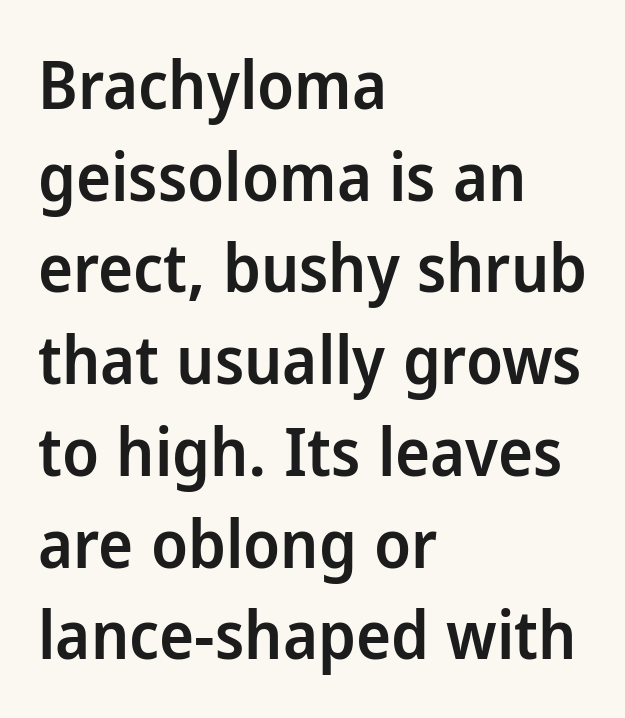
Stroke terminals: plain, sans-serif. Vertical strokes here are truly vertical. This sample uses plain, unmodified letter spacing. Each line starts at the same left margin while the right side varies.
